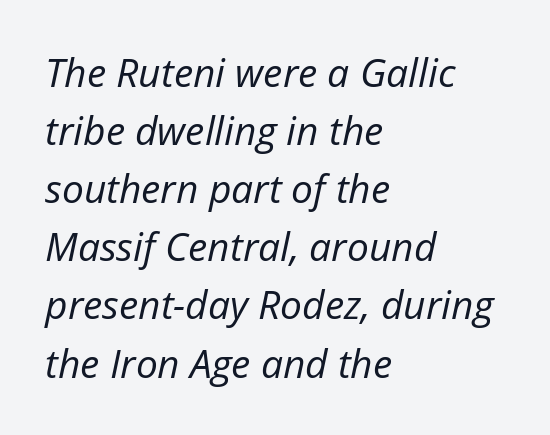
The image shows 39 px regular-weight type, italic (leaning right); set left-aligned, normal line spacing (1.49x), normal letter spacing, not underlined; low stroke contrast and a medium x-height.
